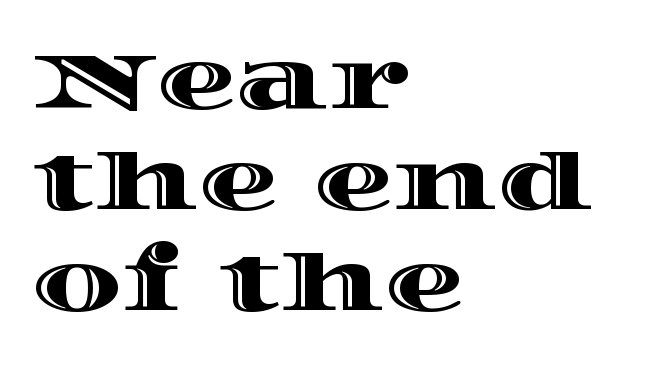
Q: Is the text italic (slanted)? A: No, it is upright.
Q: Is the text underlined? A: No.
Q: How is the paragraph aligned? A: Left-aligned.
Q: Is the spacing between letters normal or unusually wide? A: Normal.
Q: Is the spacing between lines tight, normal or loose? A: Normal.
Q: Width (condensed, normal, or wide)? A: Wide.
Q: x-height? A: Large.
Q: Monospaced? A: No.
